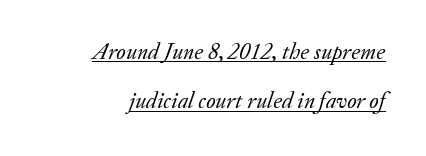
{"italic": "yes", "lean": "right", "slant_degrees": 20, "bold": "no", "underline": "yes", "line_spacing": "loose", "line_spacing_ratio": 2.15, "letter_spacing": "normal", "letter_spacing_em": 0.0, "glyph_px": 23}
